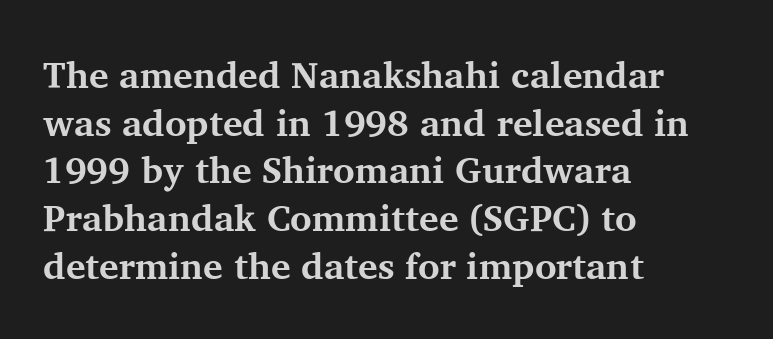
{"serif": "yes", "italic": "no", "bold": "yes", "weight": "bold", "width": "normal", "stroke_contrast": "medium", "x_height": "medium", "monospaced": "no", "underline": "no", "align": "left", "line_spacing": "normal", "line_spacing_ratio": 1.29, "letter_spacing": "normal", "letter_spacing_em": 0.0, "glyph_px": 37}
